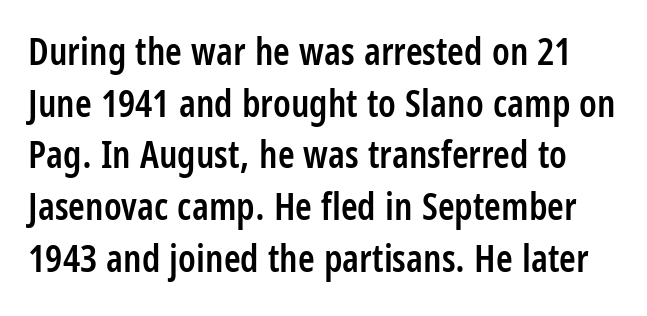
The image shows 38 px semibold, condensed sans-serif type, upright; set normal line spacing (1.36x), normal letter spacing, not underlined; low stroke contrast and a large x-height.
